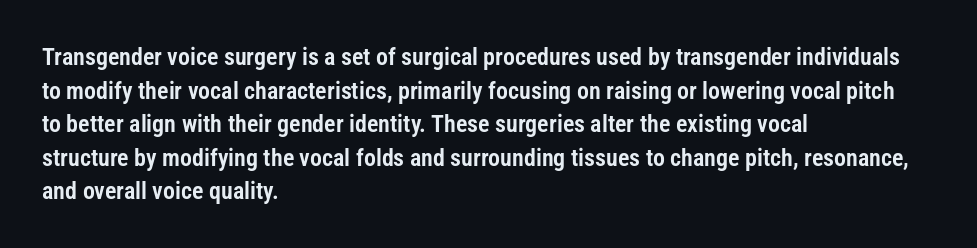
Q: Is the text italic (slanted)? A: No, it is upright.
Q: Is the text underlined? A: No.
Q: How is the paragraph aligned? A: Left-aligned.
Q: Is the spacing between letters normal or unusually wide? A: Normal.
Q: Is the spacing between lines tight, normal or loose? A: Normal.
